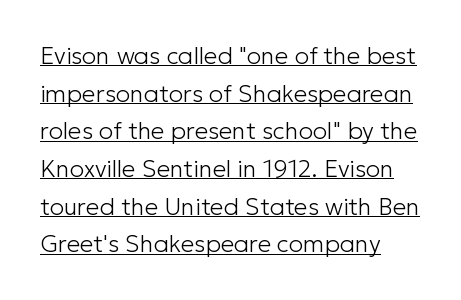
These lines stack with their left ends in a neat column. Italic: no, the glyphs are upright roman. Regular leading. The string is rendered with underlining switched on. The characters are drawn with everyday or finer stroke widths.
